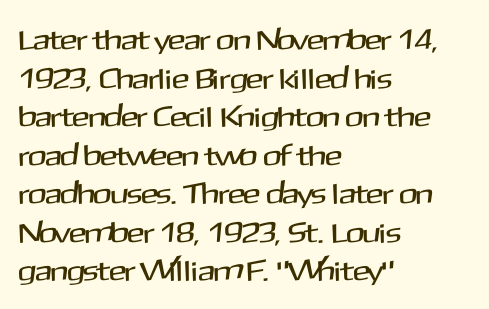
Serifs: no, the terminals of the letterforms are clean. The rendering keeps characters at their native spacing. Each letter keeps its own natural width here, so spacing adapts to shape. Descender tails drop into unmarked territory. If you drew a ruler down the left edge, every line would touch it. Style check: upright.
